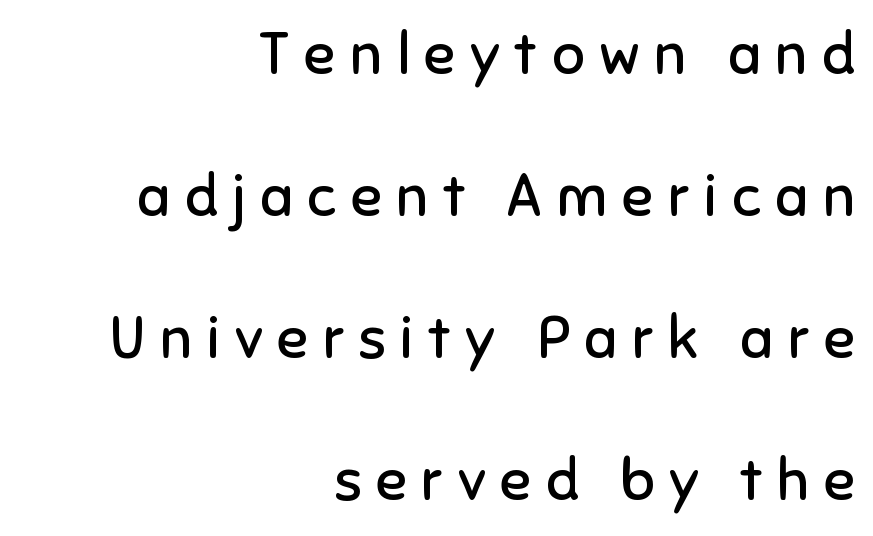
The image shows 58 px regular-weight sans-serif type, upright; set right-aligned, loose line spacing (2.45x), unusually wide letter spacing (+0.25 em), not underlined; low stroke contrast and a medium x-height.
